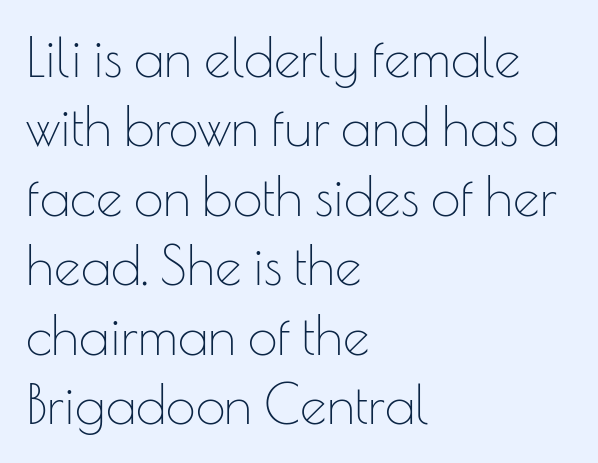
Q: Is the text bold? A: No.
Q: Is the text italic (slanted)? A: No, it is upright.
Q: Is the typeface a serif or a sans-serif typeface? A: Sans-serif.
Q: Is the text underlined? A: No.
Q: How is the paragraph aligned? A: Left-aligned.
Q: Is the spacing between letters normal or unusually wide? A: Normal.
Q: Is the spacing between lines tight, normal or loose? A: Normal.
Q: Width (condensed, normal, or wide)? A: Normal.
Q: Stroke contrast? A: Low.
Q: x-height? A: Small.
Q: Monospaced? A: No.
